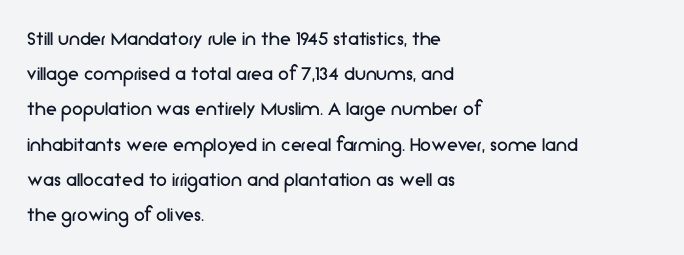
Q: Is the text bold? A: No.
Q: Is the text italic (slanted)? A: No, it is upright.
Q: Is the text underlined? A: No.
Q: How is the paragraph aligned? A: Left-aligned.
Q: Is the spacing between letters normal or unusually wide? A: Normal.
Q: Is the spacing between lines tight, normal or loose? A: Normal.
